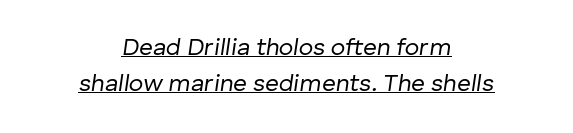
Check the space under the baseline: a stroke is drawn there. No chunkiness to these letters — they're not bold. Does the lettering tilt? It does — this is italic. Leftover space on each line is divided equally before and after the words.
